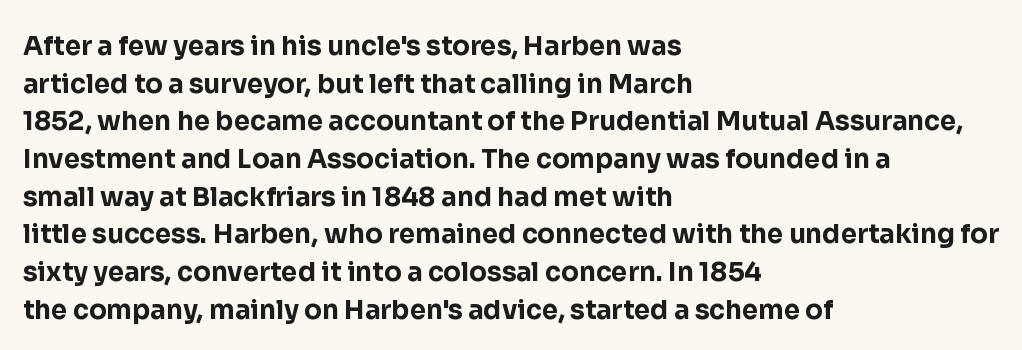
The image shows 26 px bold type, upright; set left-aligned, normal line spacing (1.45x), normal letter spacing, not underlined.
